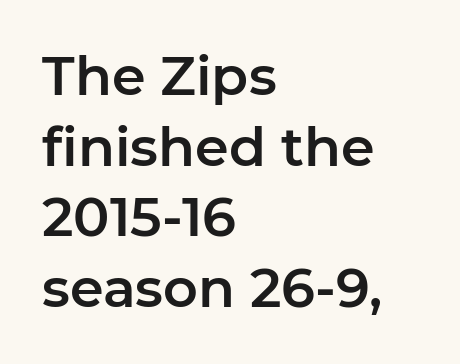
Q: Is the text italic (slanted)? A: No, it is upright.
Q: Is the typeface a serif or a sans-serif typeface? A: Sans-serif.
Q: Is the text underlined? A: No.
Q: How is the paragraph aligned? A: Left-aligned.
Q: Is the spacing between letters normal or unusually wide? A: Normal.
Q: Is the spacing between lines tight, normal or loose? A: Normal.
Q: Width (condensed, normal, or wide)? A: Normal.
Q: Stroke contrast? A: Low.
Q: x-height? A: Medium.
Q: Monospaced? A: No.
